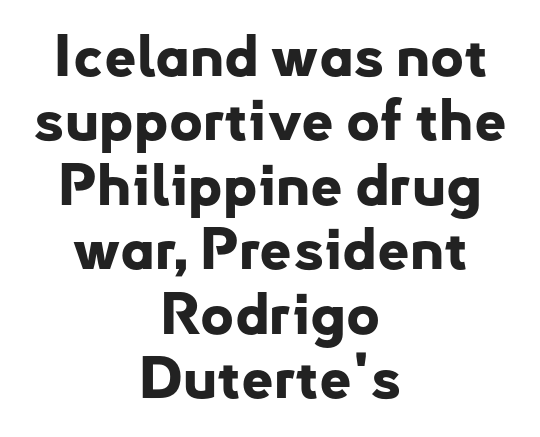
Q: Is the text bold? A: Yes.
Q: Is the text italic (slanted)? A: No, it is upright.
Q: Is the typeface a serif or a sans-serif typeface? A: Sans-serif.
Q: Is the text underlined? A: No.
Q: How is the paragraph aligned? A: Centered.
Q: Is the spacing between letters normal or unusually wide? A: Normal.
Q: Is the spacing between lines tight, normal or loose? A: Tight.
Q: Width (condensed, normal, or wide)? A: Normal.
Q: Stroke contrast? A: Low.
Q: x-height? A: Small.
Q: Monospaced? A: No.
